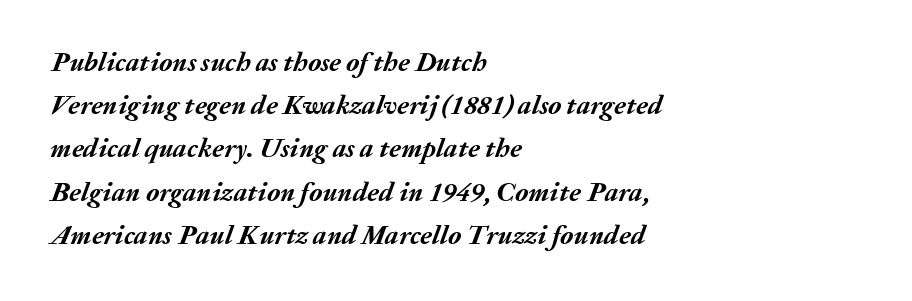
The image shows 27 px bold type, italic (leaning right); set left-aligned, normal line spacing (1.6x), normal letter spacing, not underlined.
